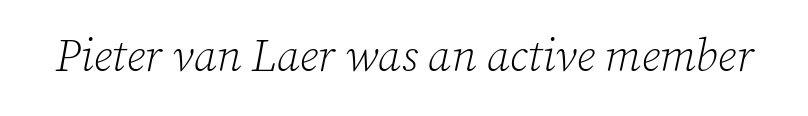
The image shows 45 px light serif type, italic (leaning right); set normal letter spacing, not underlined; low stroke contrast and a medium x-height.
